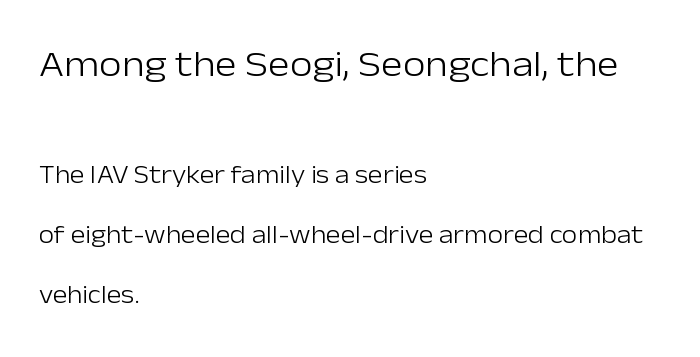
The leading is generous, giving the passage an open texture. The glyphs are unaccompanied by any horizontal stroke below them. The letterforms sit shoulder to shoulder at normal distance. Ascenders rise straight up at ninety degrees. Heft: none added — not bold.
